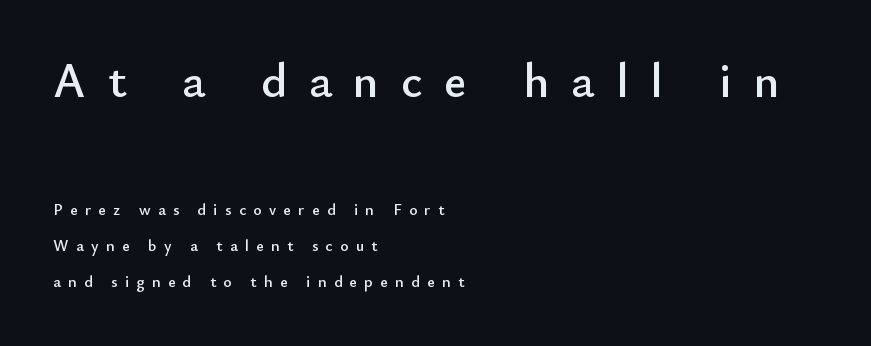
The image shows 48 px sans-serif type, upright; set left-aligned, loose line spacing (2.26x), unusually wide letter spacing (+0.46 em), not underlined; the first (top) block is 3.0x larger; low stroke contrast and a small x-height.
